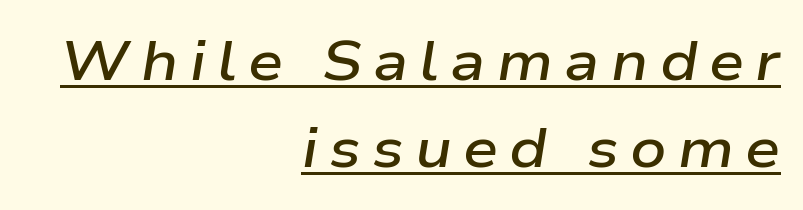
Q: Is the text bold? A: Semi-bold.
Q: Is the text italic (slanted)? A: Yes, it leans right by about 9 degrees.
Q: Is the text underlined? A: Yes.
Q: How is the paragraph aligned? A: Right-aligned.
Q: Is the spacing between letters normal or unusually wide? A: Unusually wide.
Q: Is the spacing between lines tight, normal or loose? A: Normal.
Q: Width (condensed, normal, or wide)? A: Wide.
Q: Stroke contrast? A: Low.
Q: x-height? A: Medium.
Q: Monospaced? A: No.
